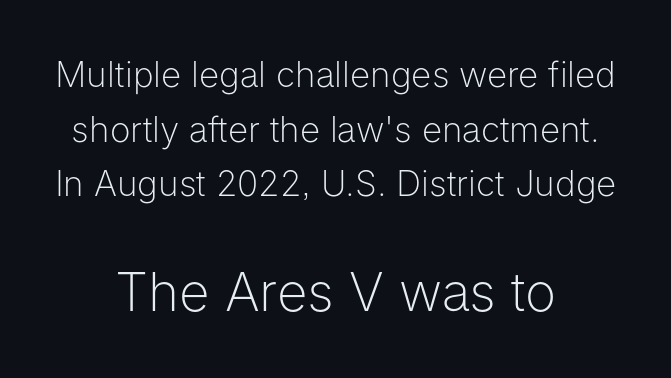
{"serif": "no", "italic": "no", "bold": "no", "weight": "light", "width": "normal", "stroke_contrast": "low", "x_height": "medium", "monospaced": "no", "underline": "no", "align": "center", "line_spacing": "normal", "line_spacing_ratio": 1.56, "letter_spacing": "normal", "letter_spacing_em": 0.0, "larger_block": "second", "size_ratio": 1.51, "glyph_px": 53}
